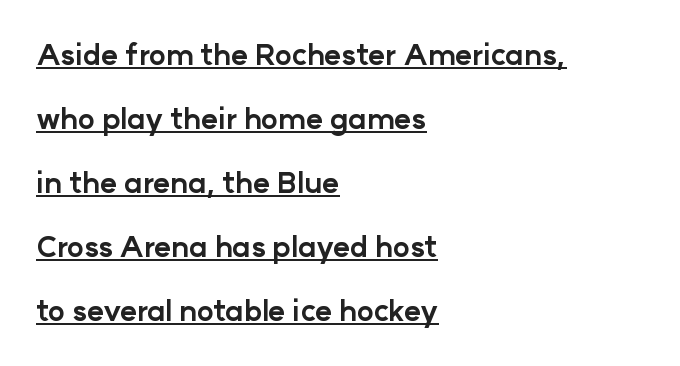
The image shows 29 px bold sans-serif type, upright; set left-aligned, loose line spacing (2.21x), normal letter spacing, underlined; low stroke contrast and a medium x-height.
